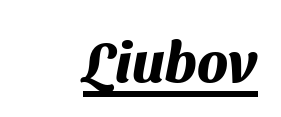
The passage shown is emphatically bold. The rendering uses natural spacing where letterforms have individual widths. This rendering leaves character spacing at its baseline value. Serif or sans? Sans — the stroke terminals are bare. The words here are underlined. All the whitespace from short lines collects on the left.
